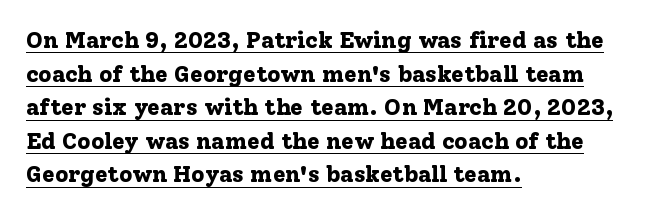
Q: Is the text bold? A: Yes.
Q: Is the text italic (slanted)? A: No, it is upright.
Q: Is the text underlined? A: Yes.
Q: How is the paragraph aligned? A: Left-aligned.
Q: Is the spacing between letters normal or unusually wide? A: Normal.
Q: Is the spacing between lines tight, normal or loose? A: Normal.
